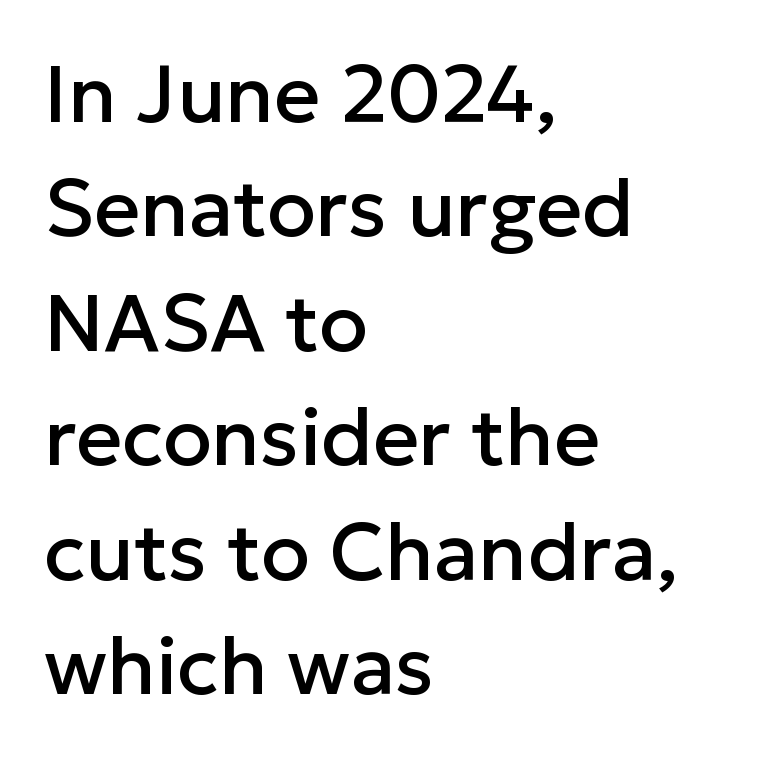
The axis of the letterforms is exactly vertical. Teacher's note: observe the even left margin — that is flush-left alignment. Nobody drew a line under any word here. Spacing verdict: proportional, widths tailored to each character. Horizontal bands of white between lines are of average thickness.
